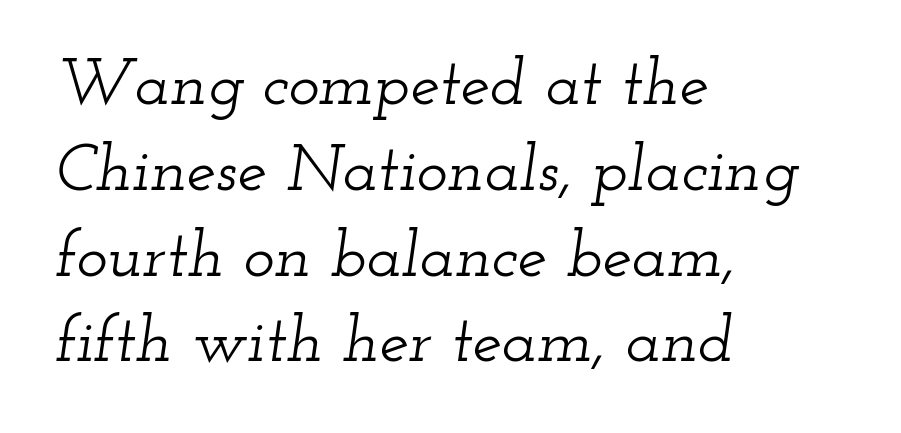
Default kerning and tracking; the words read as compact shapes. Do the characters align in a grid? No, the font is proportional. Are there feet on the stems? There are — it's a serif. The area under the type is left untouched. Every character sits at an angle, as italics do.
